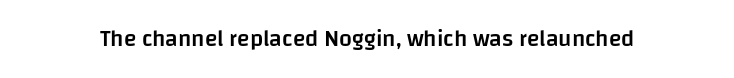
The image shows 23 px text type, upright; set normal letter spacing, not underlined.
